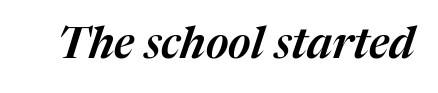
The image shows 44 px text type, italic (leaning right); set normal letter spacing, not underlined; medium stroke contrast and a medium x-height.
